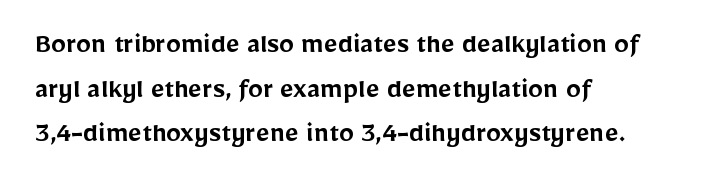
On the weight axis this lands at semibold, roughly 600. This sample keeps an unexceptional amount of space between lines. You could not count columns in this text — the font is proportionally spaced. Words float on clear page, feet unadorned.
